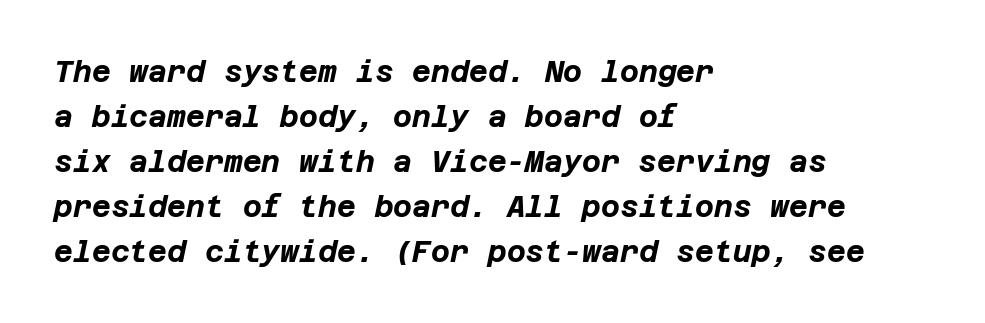
Q: Is the text bold? A: Yes.
Q: Is the text italic (slanted)? A: Yes, it leans right by about 12 degrees.
Q: Is the text underlined? A: No.
Q: How is the paragraph aligned? A: Left-aligned.
Q: Is the spacing between letters normal or unusually wide? A: Normal.
Q: Is the spacing between lines tight, normal or loose? A: Normal.
Q: Width (condensed, normal, or wide)? A: Normal.
Q: Stroke contrast? A: Low.
Q: x-height? A: Large.
